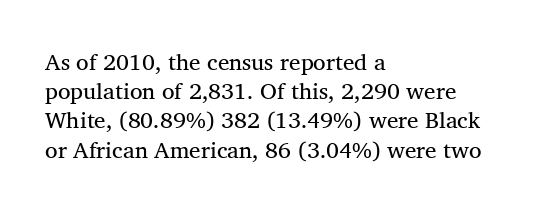
{"italic": "no", "underline": "no", "align": "left", "line_spacing": "normal", "line_spacing_ratio": 1.27, "letter_spacing": "normal", "letter_spacing_em": 0.0, "glyph_px": 23}
